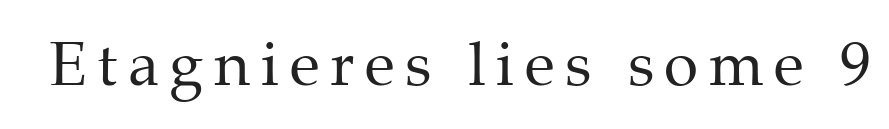
The face used here is proportionally spaced, like ordinary book or web type. The foot of each line stays bare and open. This sample uses an upright cut, with every glyph sitting square on the baseline. Weight class: somewhere from thin through regular. Examine the stroke ends and you'll spot serifs.
